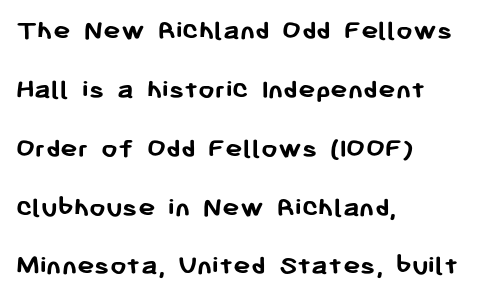
Q: Is the text bold? A: Yes.
Q: Is the text italic (slanted)? A: No, it is upright.
Q: Is the typeface a serif or a sans-serif typeface? A: Sans-serif.
Q: Is the text underlined? A: No.
Q: How is the paragraph aligned? A: Left-aligned.
Q: Is the spacing between letters normal or unusually wide? A: Normal.
Q: Is the spacing between lines tight, normal or loose? A: Loose.
Q: Width (condensed, normal, or wide)? A: Normal.
Q: Stroke contrast? A: Low.
Q: x-height? A: Medium.
Q: Monospaced? A: No.
